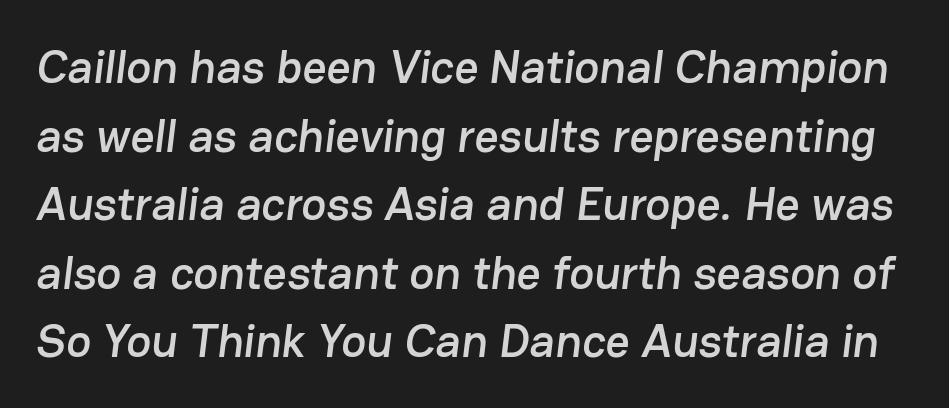
The gaps between neighbouring characters are ordinary and unremarkable. In terms of leading, this rendering sits right in the middle. The rendering uses natural spacing where letterforms have individual widths. Type without underlining.
